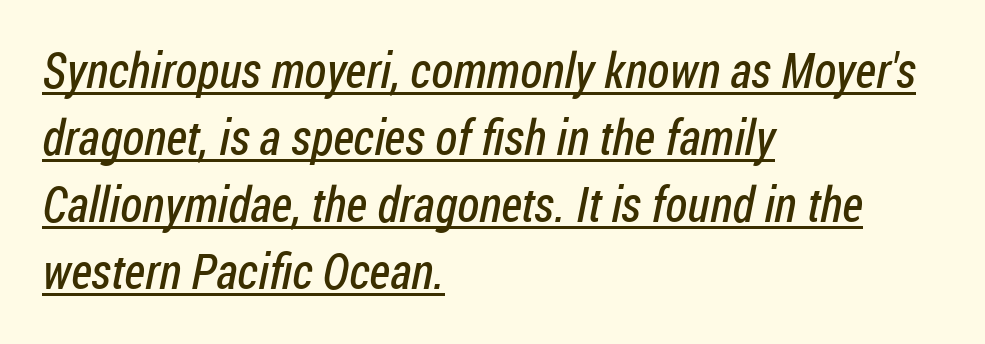
The image shows 49 px regular-weight, condensed sans-serif type; set left-aligned, normal line spacing (1.37x), normal letter spacing, underlined; low stroke contrast and a medium x-height.
